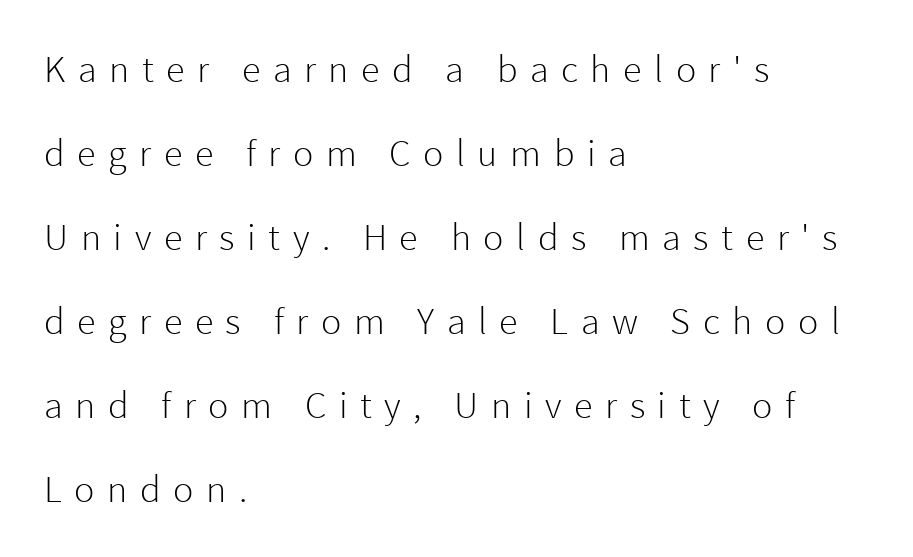
Q: Is the text bold? A: No.
Q: Is the text italic (slanted)? A: No, it is upright.
Q: Is the typeface a serif or a sans-serif typeface? A: Sans-serif.
Q: Is the text underlined? A: No.
Q: How is the paragraph aligned? A: Left-aligned.
Q: Is the spacing between letters normal or unusually wide? A: Unusually wide.
Q: Is the spacing between lines tight, normal or loose? A: Loose.
Q: Width (condensed, normal, or wide)? A: Normal.
Q: x-height? A: Medium.
Q: Monospaced? A: No.
